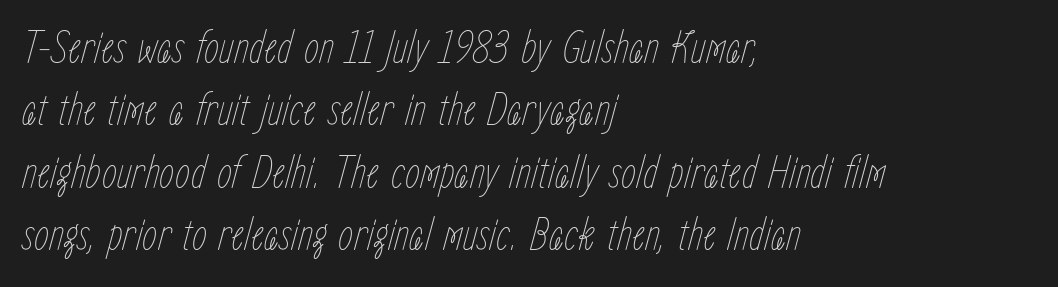
Compared with typical paragraphs, the rows here are spaced about the same. Compared with a centered layout, this one pins lines to the left instead. Anything drawn beneath the words? Only blank space. You can tell it's italic because the verticals aren't actually vertical.
